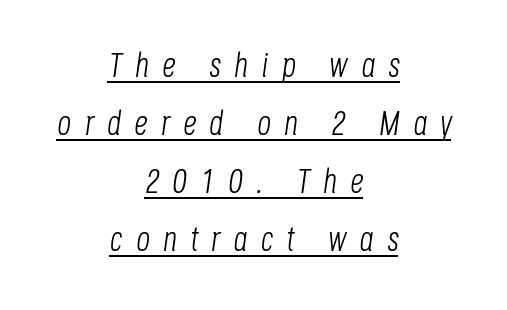
{"italic": "yes", "lean": "right", "slant_degrees": 8, "bold": "no", "weight": "light", "width": "condensed", "stroke_contrast": "low", "x_height": "large", "monospaced": "no", "underline": "yes", "align": "center", "line_spacing_ratio": 1.71, "letter_spacing": "wide", "letter_spacing_em": 0.39, "glyph_px": 34}
